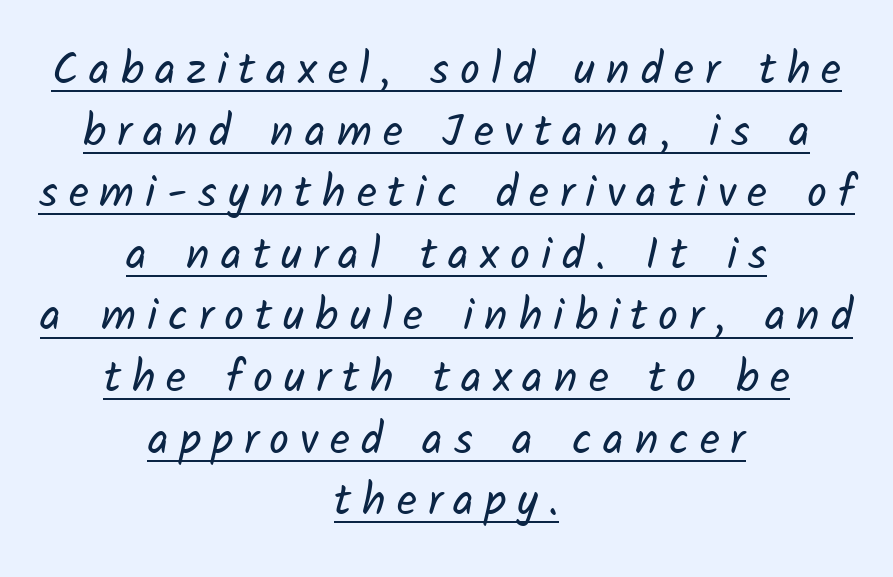
The image shows 44 px regular-weight sans-serif type; set centered, normal line spacing (1.4x), unusually wide letter spacing (+0.25 em), underlined; low stroke contrast and a medium x-height.
